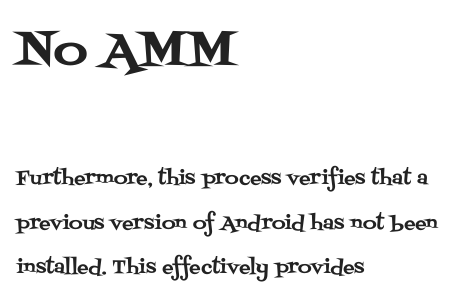
These lines are set flush left with a ragged right edge. The designer gave the opening block more size than the closing block. Leading is clearly above the norm, producing a sparse column. Proportional: the letters do not fall into vertical columns. This rendering leaves character spacing at its baseline value. The specimen reads as upright at a glance.
